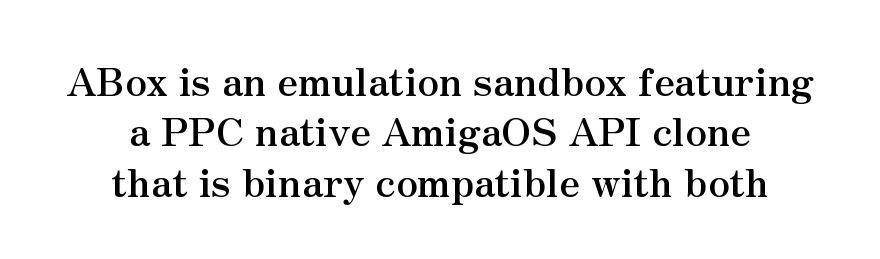
The image shows 39 px semibold serif type, upright; set centered, normal line spacing (1.29x), normal letter spacing, not underlined; medium stroke contrast and a small x-height.
